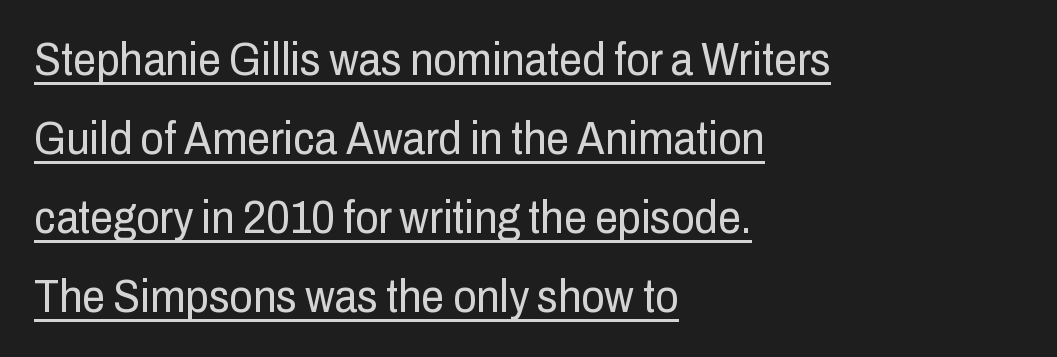
Q: Is the text bold? A: No.
Q: Is the text italic (slanted)? A: No, it is upright.
Q: Is the typeface a serif or a sans-serif typeface? A: Sans-serif.
Q: Is the text underlined? A: Yes.
Q: How is the paragraph aligned? A: Left-aligned.
Q: Is the spacing between letters normal or unusually wide? A: Normal.
Q: Width (condensed, normal, or wide)? A: Condensed.
Q: Stroke contrast? A: Low.
Q: x-height? A: Medium.
Q: Monospaced? A: No.
